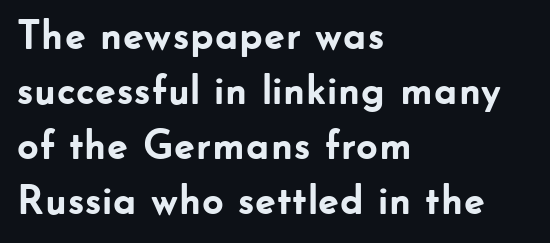
Q: Is the text bold? A: Yes.
Q: Is the text italic (slanted)? A: No, it is upright.
Q: Is the typeface a serif or a sans-serif typeface? A: Sans-serif.
Q: Is the text underlined? A: No.
Q: How is the paragraph aligned? A: Left-aligned.
Q: Is the spacing between letters normal or unusually wide? A: Normal.
Q: Is the spacing between lines tight, normal or loose? A: Normal.
Q: Width (condensed, normal, or wide)? A: Normal.
Q: Stroke contrast? A: Low.
Q: x-height? A: Small.
Q: Monospaced? A: No.
